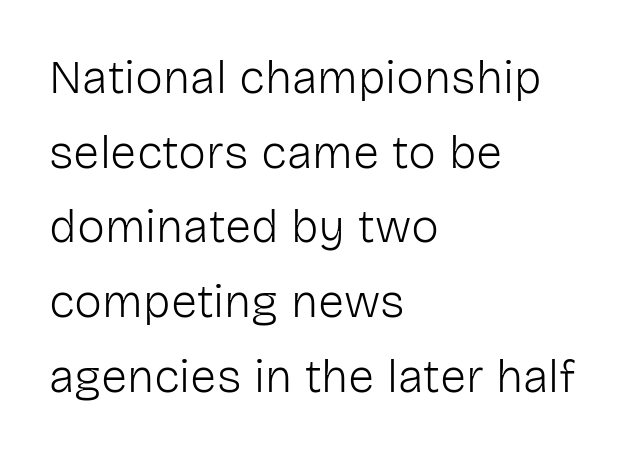
Rendered with straight, roman letterforms. Are there feet on the stems? There aren't — it's a sans. The typeface has the unassuming heft of standard copy or less. The rendering keeps characters at their native spacing. The passage shown is typed in a proportional face where columns would drift. Only glyphs here, with clear space below each row.
